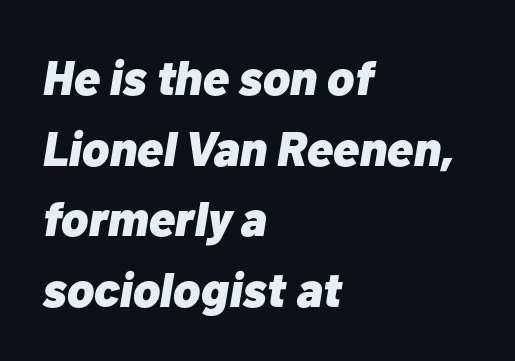
{"italic": "yes", "lean": "right", "slant_degrees": 10, "bold": "yes", "weight": "heavy", "width": "normal", "stroke_contrast": "low", "x_height": "medium", "monospaced": "no", "underline": "no", "align": "left", "line_spacing": "normal", "line_spacing_ratio": 1.44, "letter_spacing": "normal", "letter_spacing_em": 0.0, "glyph_px": 49}
